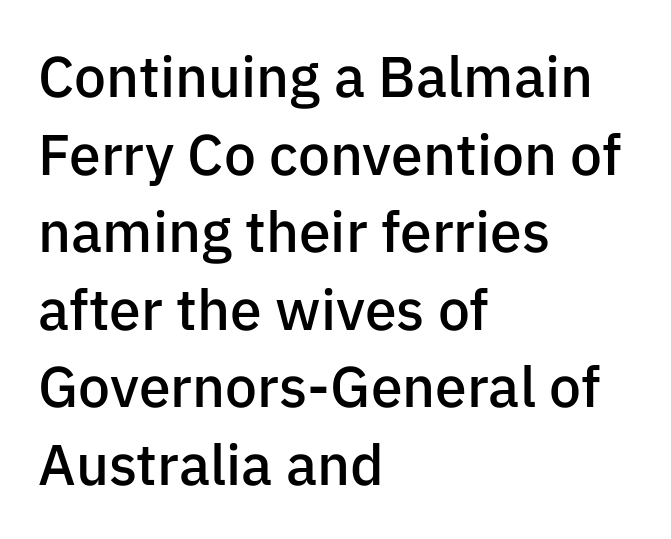
{"serif": "no", "italic": "no", "bold": "semi", "weight": "semibold", "width": "normal", "stroke_contrast": "low", "x_height": "medium", "monospaced": "no", "underline": "no", "align": "left", "line_spacing": "normal", "line_spacing_ratio": 1.36, "letter_spacing": "normal", "letter_spacing_em": 0.0, "glyph_px": 57}
